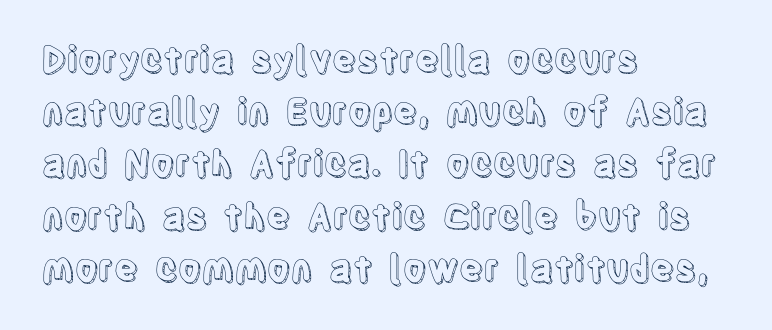
The image shows 36 px condensed type, upright; set left-aligned, normal line spacing (1.45x), normal letter spacing, not underlined; a large x-height.
